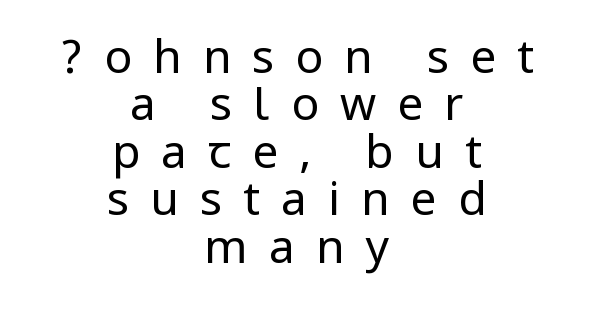
The image shows 46 px regular-weight, condensed sans-serif type, upright; set centered, tight line spacing (1.03x), unusually wide letter spacing (+0.46 em), not underlined; low stroke contrast.
